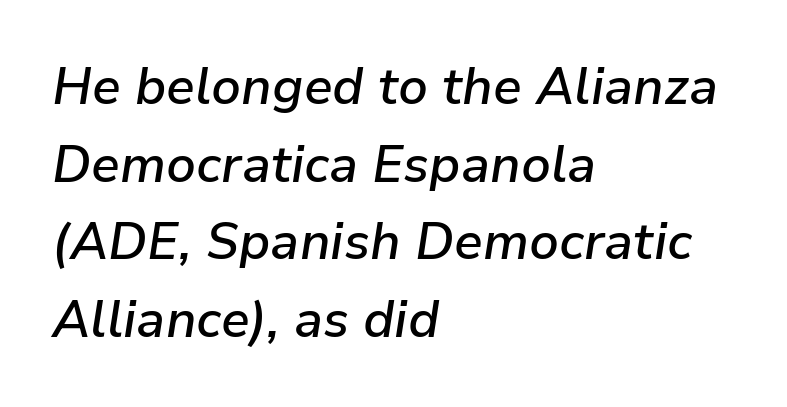
The image shows 51 px semibold type, italic (leaning right); set left-aligned, normal line spacing (1.52x), normal letter spacing, not underlined; low stroke contrast and a medium x-height.
